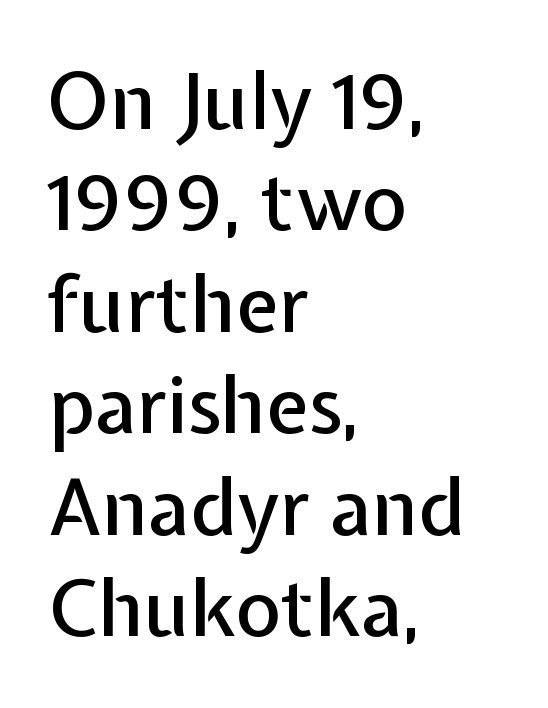
These lines are composed in type without serifs. Style check: upright. Here the designer chose a conventional face with non-uniform glyph widths. In CSS terms this would be text-align: left. Descenders are the only things crossing below the line. Glyph-to-glyph distance matches everyday printed text.
